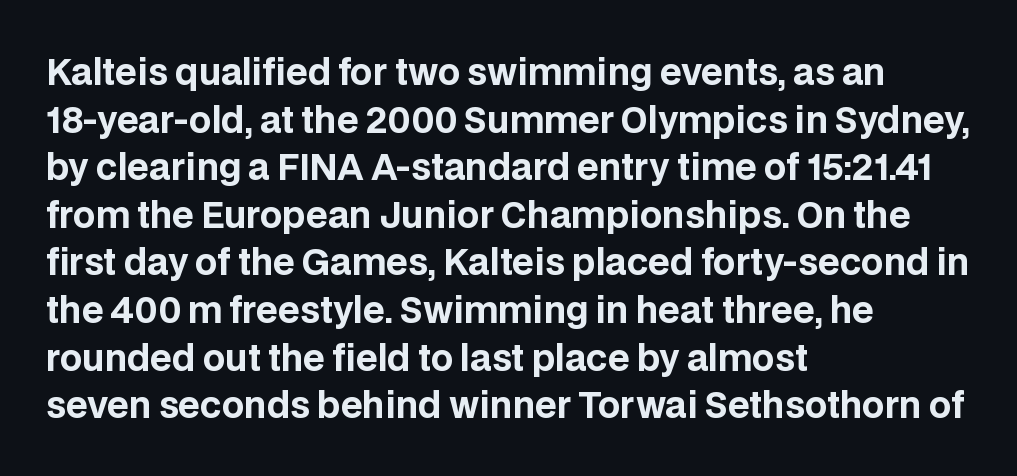
The type family on display is of the sans-serif kind. These lines were composed using upright roman letters. Letters rest on an invisible, unmarked baseline. Is the type bold? Yes — the strokes are clearly thick and heavy.
